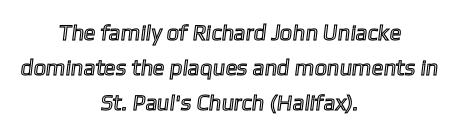
{"underline": "no", "align": "center", "line_spacing": "normal", "line_spacing_ratio": 1.58, "letter_spacing": "normal", "letter_spacing_em": 0.0, "glyph_px": 22}
